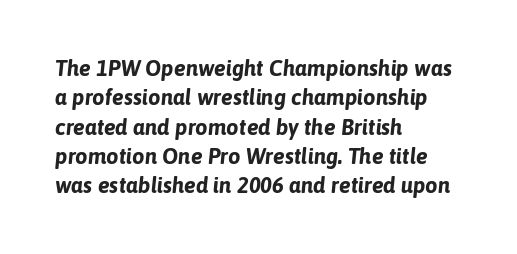
The image shows 22 px bold type, italic (leaning right); set left-aligned, normal line spacing (1.33x), normal letter spacing, not underlined.
